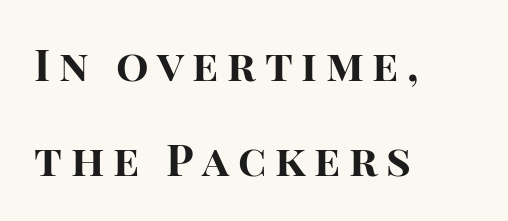
The image shows 43 px bold sans-serif type, upright; set left-aligned, loose line spacing (2.2x), unusually wide letter spacing (+0.2 em), not underlined; high stroke contrast and a large x-height.
